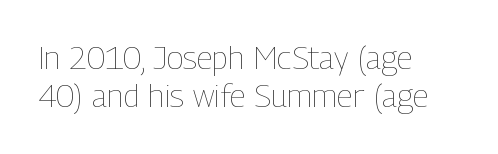
No word sits above an underline. In terms of posture, this sample is upright. Spacing verdict: proportional, widths tailored to each character. Compared with a centered layout, this one pins lines to the left instead.
